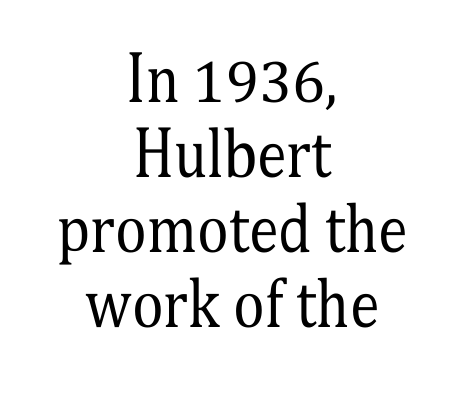
The image shows 60 px regular-weight, condensed serif type, upright; set centered, normal line spacing (1.25x), normal letter spacing, not underlined; medium stroke contrast and a medium x-height.
